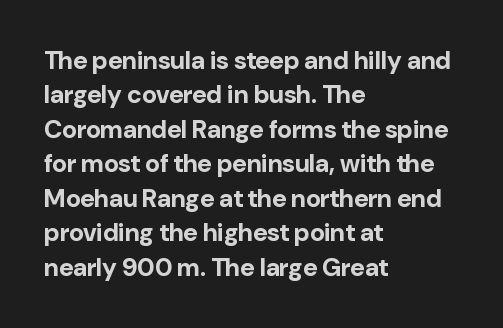
Plain, unruled lines of type. Italic: no, the glyphs are upright roman. The face used here has the dense, thick strokes of a bold. Compared with typical paragraphs, the rows here are spaced about the same. The paragraph has a hard left edge and a soft right edge. Here the glyphs are tracked normally, forming tight word shapes.
